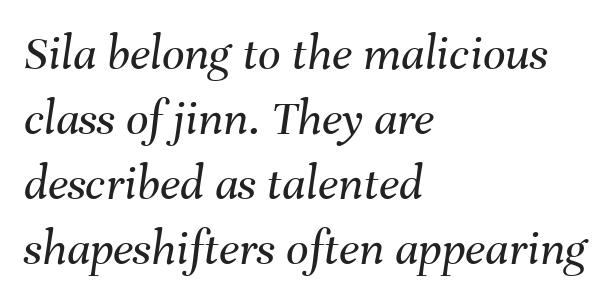
This rendering leaves character spacing at its baseline value. Proportional: the letters do not fall into vertical columns. The paragraph has a hard left edge and a soft right edge. These glyphs show unthickened strokes, regular width or finer.
